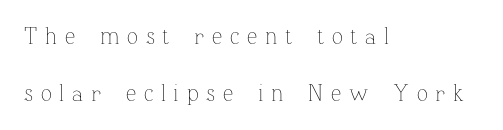
{"italic": "no", "bold": "no", "underline": "no", "align": "left", "line_spacing": "loose", "line_spacing_ratio": 2.48, "letter_spacing": "wide", "letter_spacing_em": 0.34, "glyph_px": 23}
